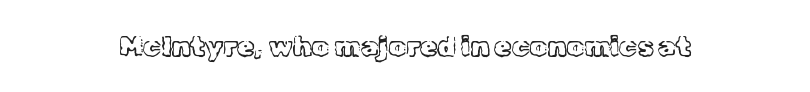
Is this a fixed-width face? No — the glyphs have proportional, varying widths. The weight would be labelled regular, book, light, or lighter still. In terms of letterform style, serifs are clearly present. There is no visible air inserted between adjacent glyphs. The gap between lines stays unmarked.
